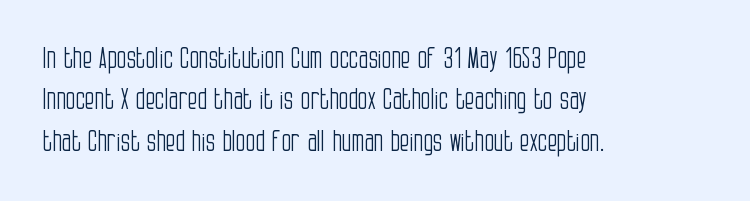
Vertical spacing — default. A light-to-regular cut is what we see here. This rendering employs a face without finishing strokes, i.e., a sans-serif. Just letters on the line, the space beneath them empty.
